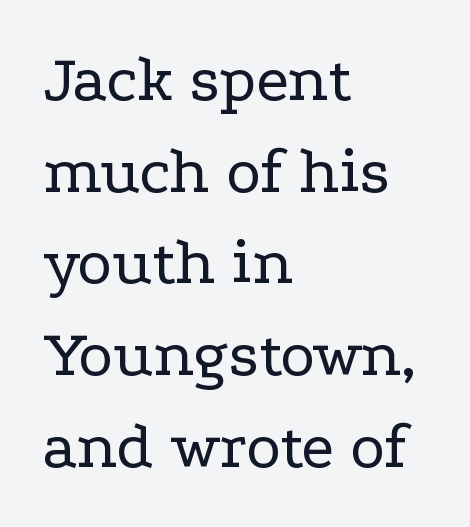
{"serif": "yes", "italic": "no", "bold": "no", "weight": "regular", "width": "wide", "stroke_contrast": "low", "x_height": "medium", "monospaced": "no", "underline": "no", "align": "left", "line_spacing": "normal", "line_spacing_ratio": 1.39, "letter_spacing": "normal", "letter_spacing_em": 0.0, "glyph_px": 66}
